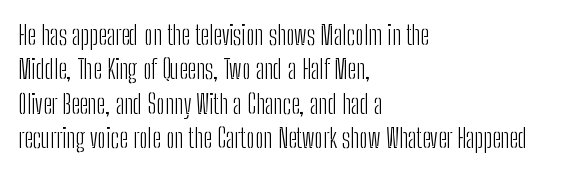
The letterforms sit at book weight or below. Honestly, the letter spacing is just normal — you wouldn't notice it. The type sits square on the baseline with zero lean. Unmarked baselines from the first word to the last. The text block is weighted toward the left margin, trailing off unevenly rightward. The designer left line spacing at the default.
